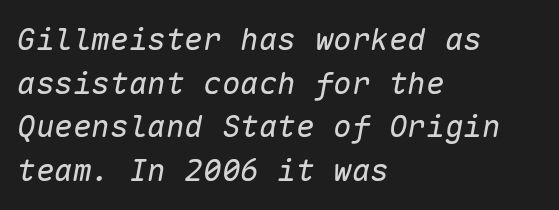
Caption: multi-line text, flush left, ragged right. Is this a fixed-width face? Yes — each glyph sits in an identical cell. Plain, unruled lines of type. This is oblique type, the kind used for emphasis or titles.
